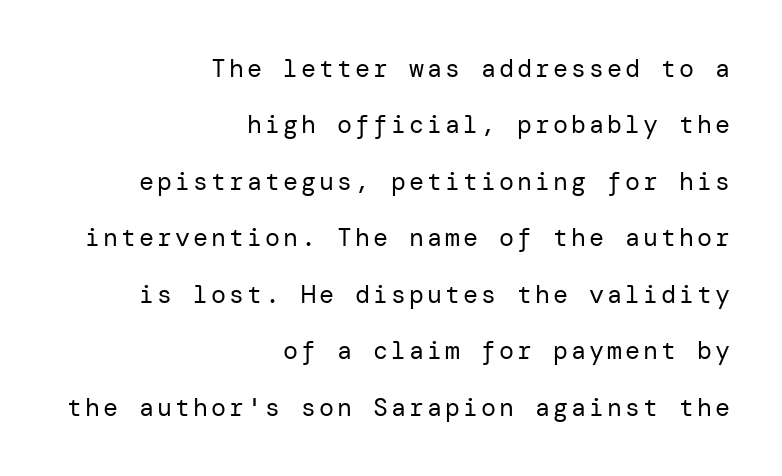
The image shows 25 px text type, upright; set right-aligned, loose line spacing (2.26x), not underlined.
